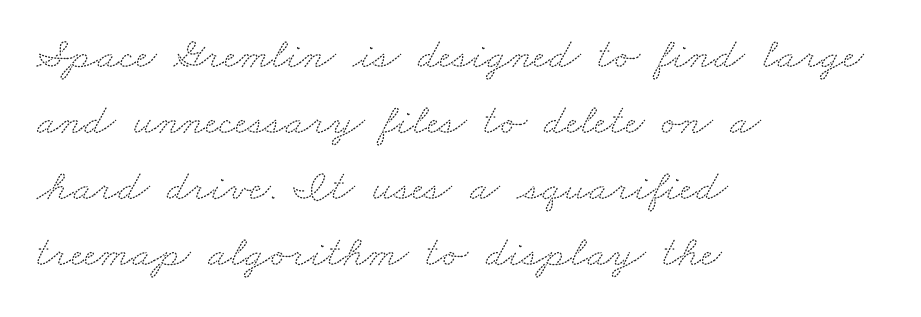
Q: Is the typeface a serif or a sans-serif typeface? A: Serif.
Q: Is the text underlined? A: No.
Q: How is the paragraph aligned? A: Left-aligned.
Q: Is the spacing between letters normal or unusually wide? A: Normal.
Q: Is the spacing between lines tight, normal or loose? A: Normal.
Q: Width (condensed, normal, or wide)? A: Wide.
Q: Stroke contrast? A: Medium.
Q: x-height? A: Small.
Q: Monospaced? A: No.
